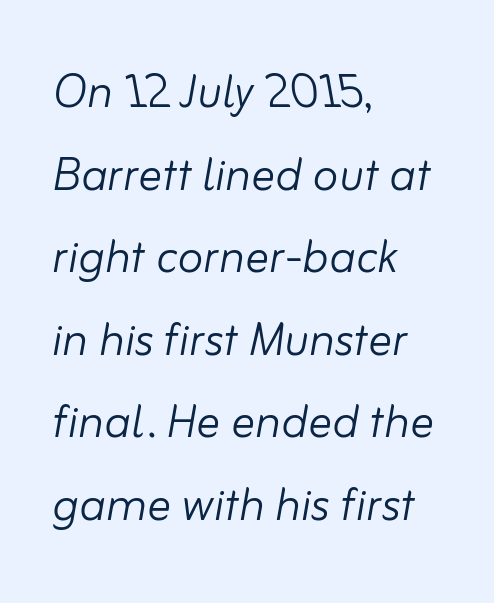
Q: Is the text bold? A: No.
Q: Is the text italic (slanted)? A: Yes, it leans right by about 10 degrees.
Q: Is the text underlined? A: No.
Q: How is the paragraph aligned? A: Left-aligned.
Q: Is the spacing between letters normal or unusually wide? A: Normal.
Q: Is the spacing between lines tight, normal or loose? A: Normal.
Q: Width (condensed, normal, or wide)? A: Normal.
Q: Stroke contrast? A: Low.
Q: x-height? A: Small.
Q: Monospaced? A: No.
